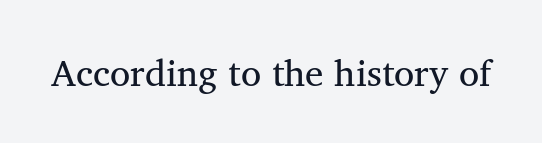
Inter-character spacing is left at the font's built-in metrics. Here the designer chose a conventional face with non-uniform glyph widths. The text was rendered using a seriffed face with decorative stroke endings. The lettering stays uniformly vertical, giving the passage a roman look. Bold? No — there's no thickening of the strokes.
